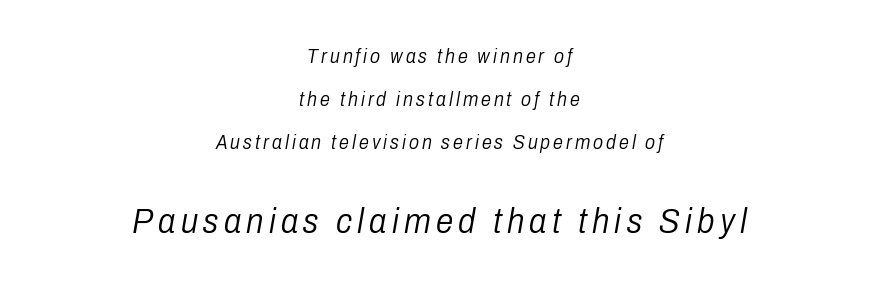
The letters look calm and open, with moderate or lighter stems. Rows of type keep a wide berth in the vertical direction. Character size in the trailing block exceeds that of the leading block. The passage is arranged like a title page — every line centered. The whole block is typeset with a tilt.
